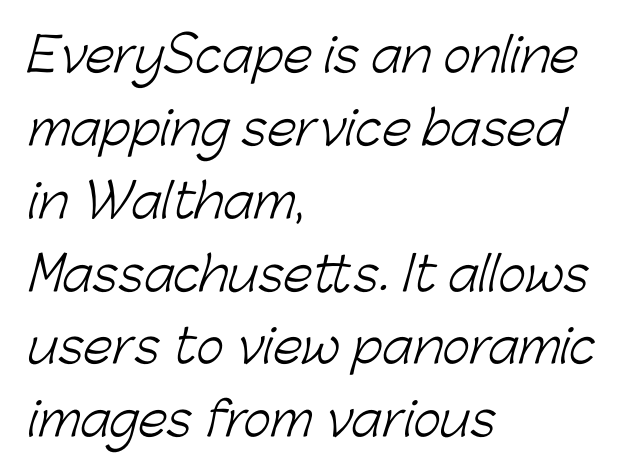
The image shows 47 px light sans-serif type; set left-aligned, normal line spacing (1.55x), normal letter spacing, not underlined; low stroke contrast and a medium x-height.
